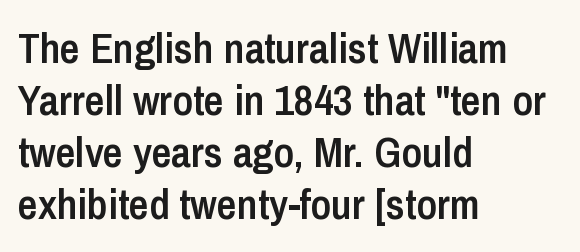
{"serif": "no", "italic": "no", "bold": "semi", "weight": "semibold", "width": "condensed", "stroke_contrast": "low", "x_height": "medium", "monospaced": "no", "underline": "no", "align": "left", "line_spacing_ratio": 1.21, "letter_spacing": "normal", "letter_spacing_em": 0.0, "glyph_px": 43}
